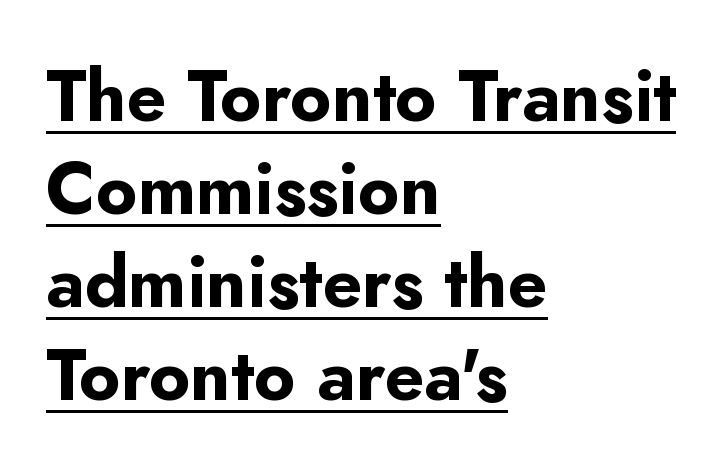
{"serif": "no", "italic": "no", "bold": "yes", "weight": "bold", "width": "normal", "stroke_contrast": "low", "x_height": "small", "monospaced": "no", "underline": "yes", "align": "left", "line_spacing": "normal", "line_spacing_ratio": 1.31, "letter_spacing": "normal", "letter_spacing_em": 0.0, "glyph_px": 71}
